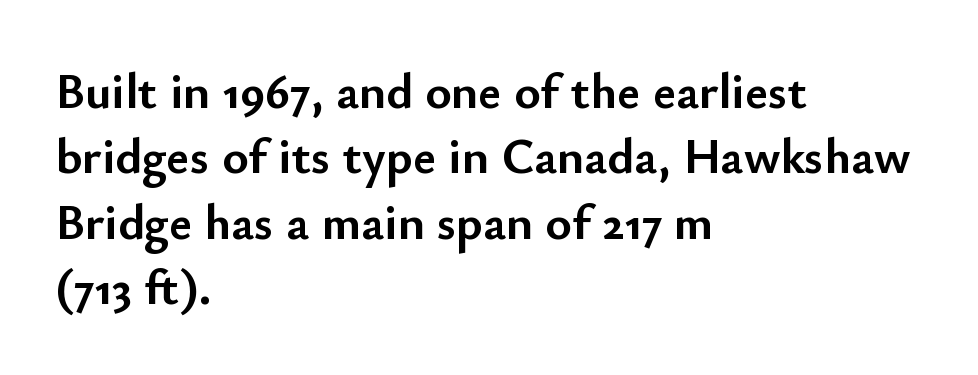
Look at the tracking — it's just the regular setting, nothing added. A typesetter would call this proportional, since set widths differ per character. A sans-serif font was chosen for this passage. Look at the stroke-to-counter ratio: heavy, a bold.
